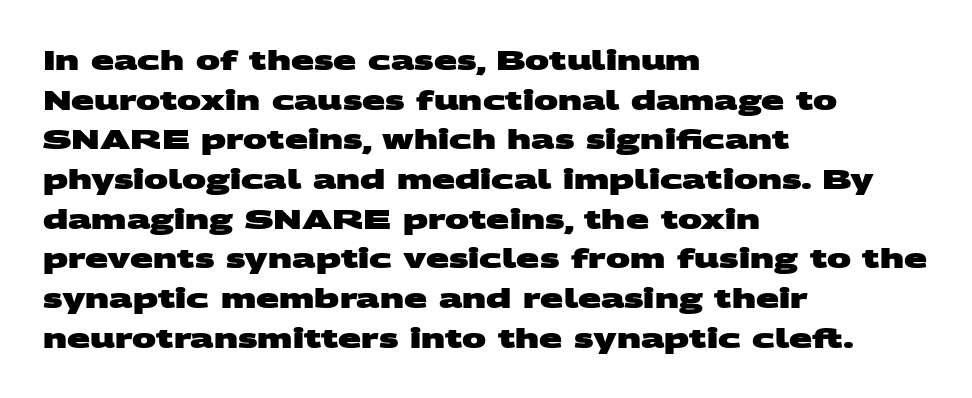
How heavy is the stroke? Heavy — this is a bold. Does the leading feel generous? No, just average. Clear beneath every line of the passage. In terms of letterspacing, this is plain default setting.
